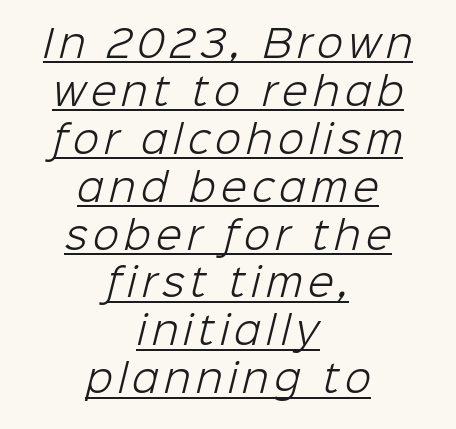
{"serif": "no", "bold": "no", "weight": "light", "width": "normal", "stroke_contrast": "low", "x_height": "medium", "monospaced": "no", "underline": "yes", "align": "center", "line_spacing": "normal", "line_spacing_ratio": 1.26, "glyph_px": 38}
